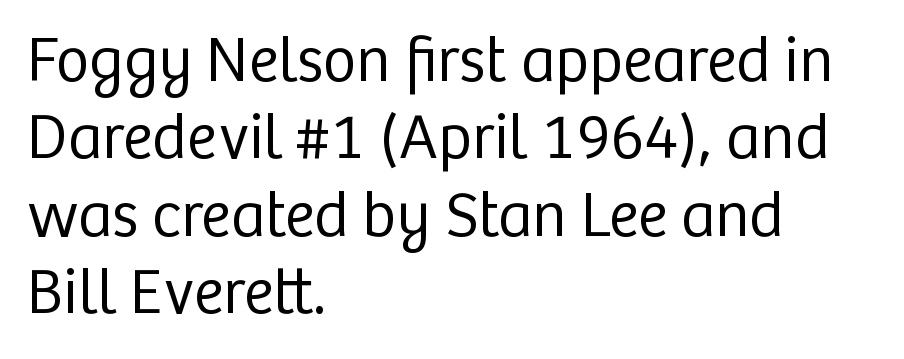
The passage shown has conventional tracking throughout. Heaviness? Minimal to ordinary, like unemphasized prose. Is there any slant? The stems are plumb. I'd call this a sans setting — the letters go barefoot.
